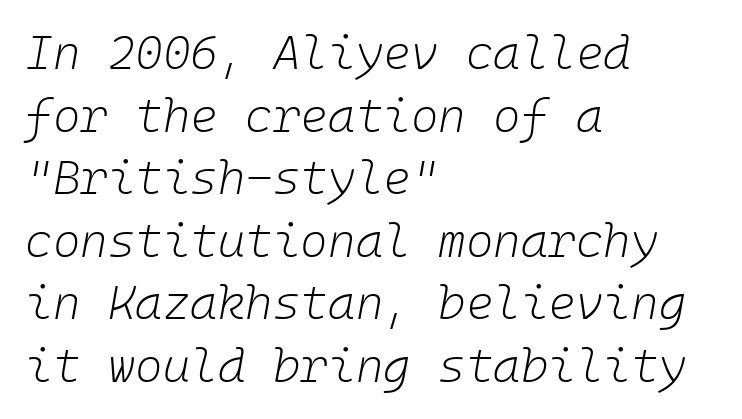
Honestly, there is no underline to notice here at all. The passage shown stacks its lines at a standard gap. Does the copy run flush right? No — it runs flush left. Nothing unusual about the tracking: characters are spaced as the font intends. No chunkiness to these letters — they're not bold.
